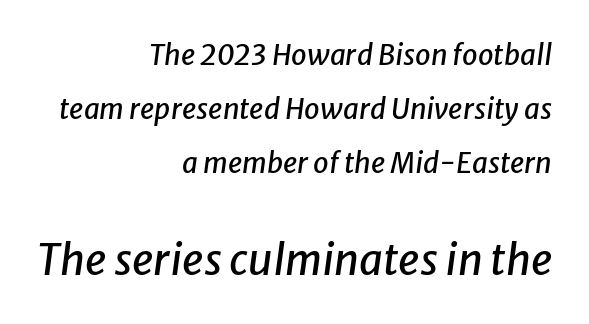
The passage shown leans; its letterforms are oblique. Proportional: the letters do not fall into vertical columns. Beneath every word, the page is bare. Leading: increased.
